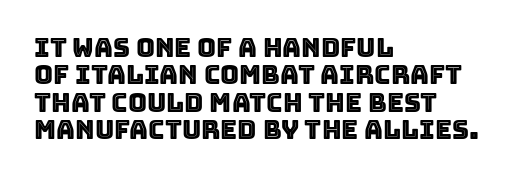
{"italic": "no", "underline": "no", "align": "left", "line_spacing": "tight", "line_spacing_ratio": 1.05, "letter_spacing": "normal", "letter_spacing_em": 0.0, "glyph_px": 26}
